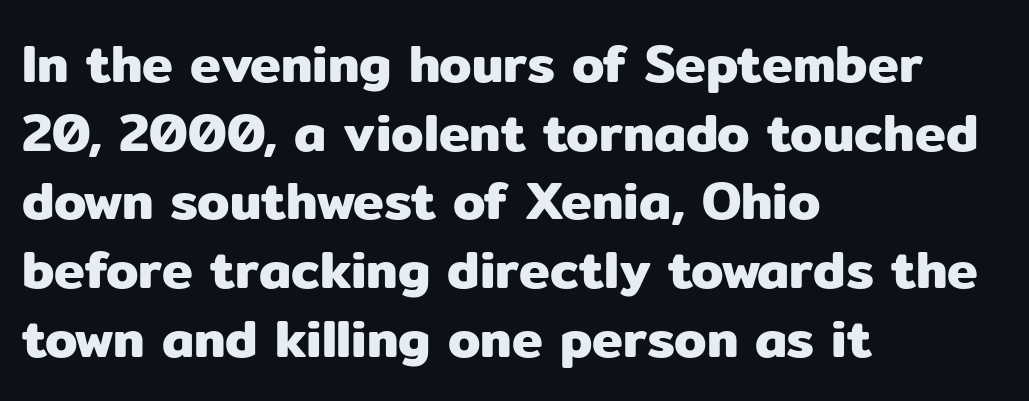
The image shows 52 px sans-serif type, upright; set left-aligned, normal line spacing (1.32x), normal letter spacing, not underlined; low stroke contrast and a medium x-height.
